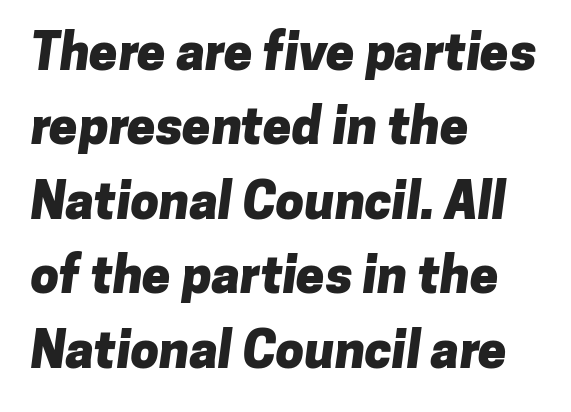
The image shows 51 px heavy sans-serif type; set left-aligned, normal line spacing (1.46x), normal letter spacing, not underlined; low stroke contrast and a medium x-height.
